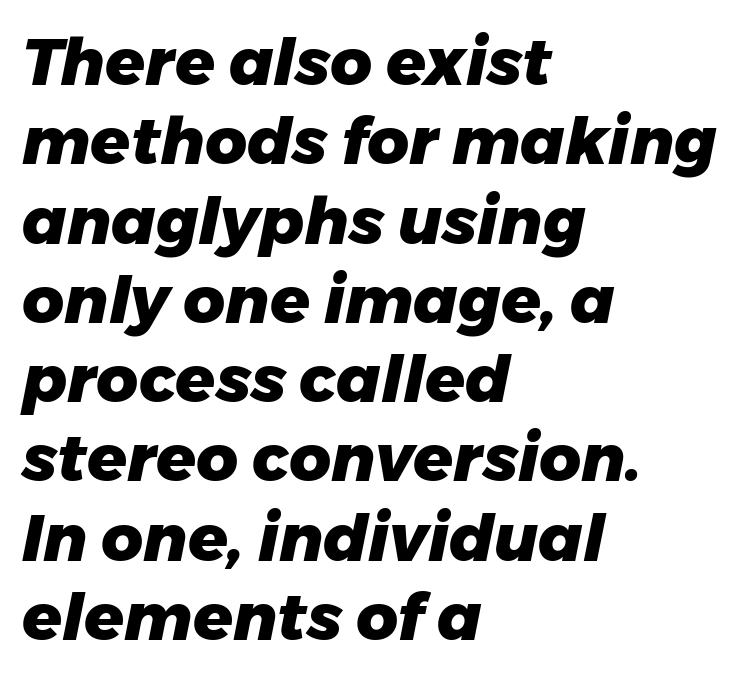
The image shows 65 px heavy type, italic (leaning right); set left-aligned, line spacing 1.22x, normal letter spacing, not underlined; low stroke contrast and a medium x-height.
